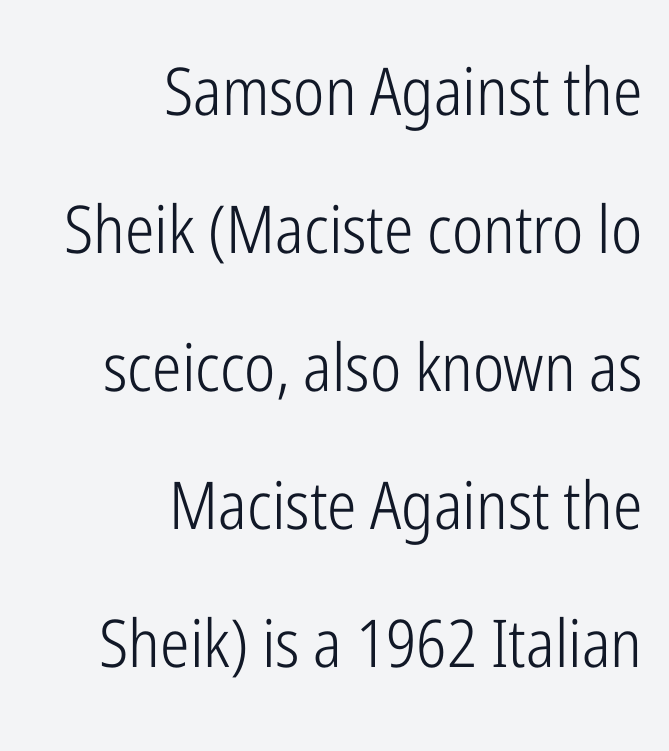
{"serif": "no", "italic": "no", "bold": "no", "weight": "light", "width": "condensed", "stroke_contrast": "low", "x_height": "medium", "monospaced": "no", "underline": "no", "align": "right", "line_spacing": "loose", "line_spacing_ratio": 2.09, "letter_spacing": "normal", "letter_spacing_em": 0.0, "glyph_px": 66}
